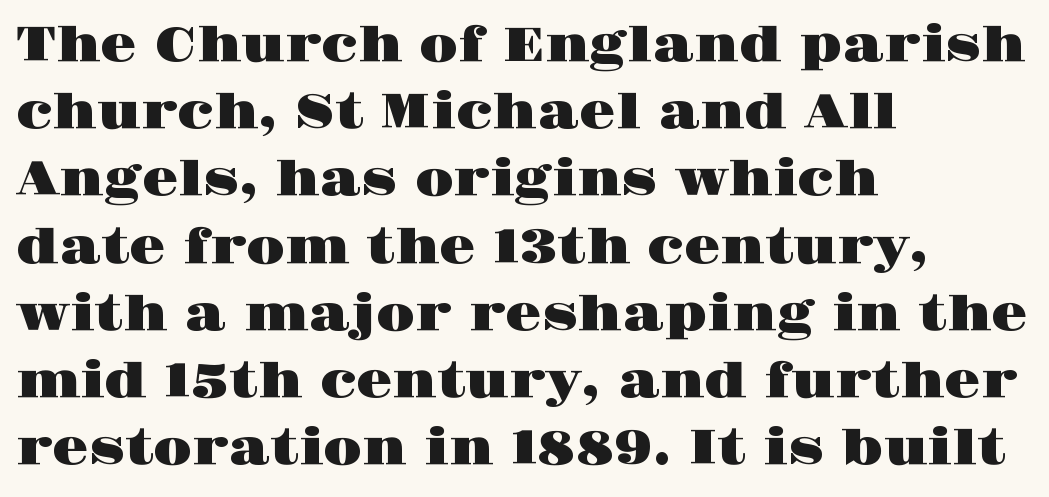
Q: Is the text italic (slanted)? A: No, it is upright.
Q: Is the typeface a serif or a sans-serif typeface? A: Serif.
Q: Is the text underlined? A: No.
Q: How is the paragraph aligned? A: Left-aligned.
Q: Is the spacing between letters normal or unusually wide? A: Normal.
Q: Is the spacing between lines tight, normal or loose? A: Normal.
Q: Width (condensed, normal, or wide)? A: Wide.
Q: Stroke contrast? A: High.
Q: x-height? A: Large.
Q: Monospaced? A: No.
